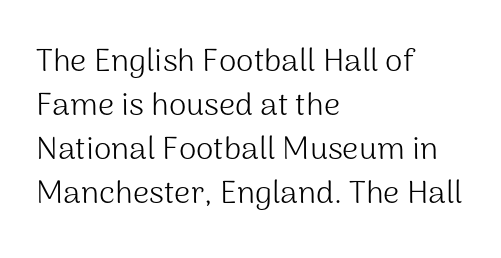
{"serif": "no", "italic": "no", "bold": "no", "weight": "light", "width": "normal", "stroke_contrast": "medium", "x_height": "medium", "monospaced": "no", "underline": "no", "align": "left", "line_spacing": "normal", "line_spacing_ratio": 1.38, "letter_spacing": "normal", "letter_spacing_em": 0.0, "glyph_px": 32}
